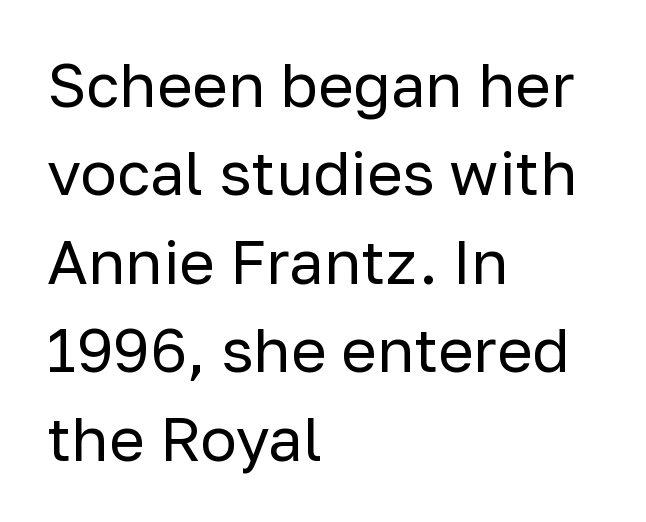
Q: Is the text bold? A: No.
Q: Is the text italic (slanted)? A: No, it is upright.
Q: Is the typeface a serif or a sans-serif typeface? A: Sans-serif.
Q: Is the text underlined? A: No.
Q: How is the paragraph aligned? A: Left-aligned.
Q: Is the spacing between letters normal or unusually wide? A: Normal.
Q: Is the spacing between lines tight, normal or loose? A: Normal.
Q: Width (condensed, normal, or wide)? A: Normal.
Q: Stroke contrast? A: Low.
Q: x-height? A: Medium.
Q: Monospaced? A: No.
